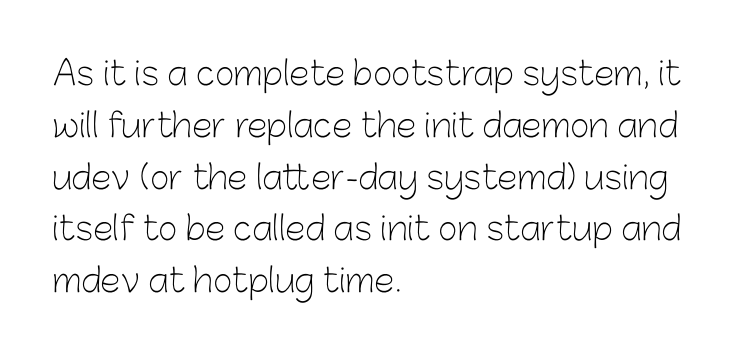
Spacing between characters is what you'd get straight out of the box. Looks like regular typesetting: each glyph gets only the width it needs. Is there any slant? The stems are plumb. Serif or sans? Sans — the stroke terminals are bare. This is not heavy type; no bold has been used. Reading down the column, the eye jumps a familiar distance to each next line.
